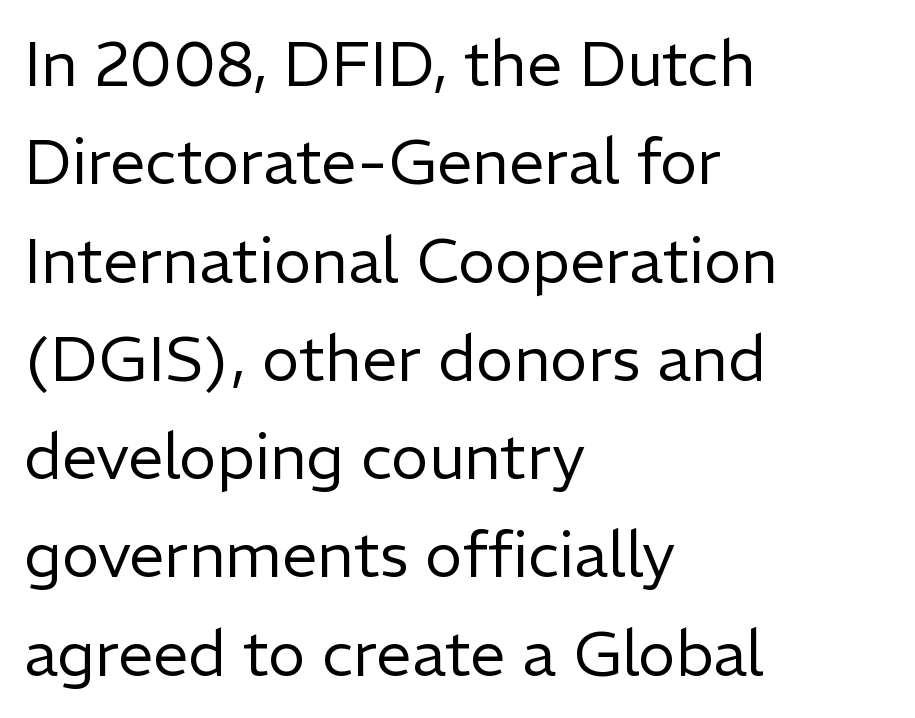
The image shows 63 px regular-weight sans-serif type, upright; set left-aligned, normal line spacing (1.56x), normal letter spacing, not underlined; low stroke contrast and a medium x-height.
